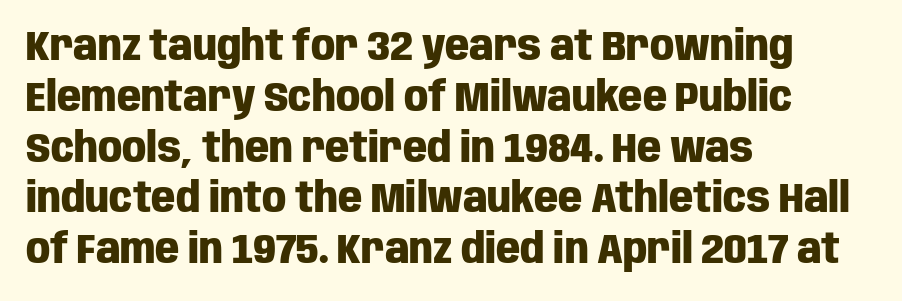
The image shows 42 px heavy, condensed sans-serif type, upright; set left-aligned, line spacing 1.21x, normal letter spacing, not underlined; low stroke contrast and a large x-height.
